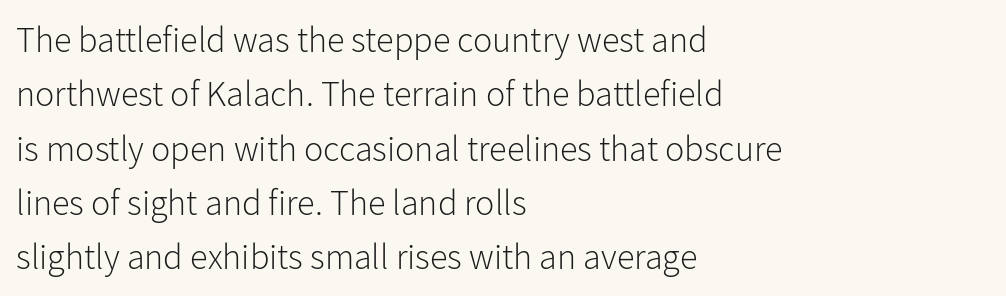
The space beneath each line is pristine and unruled. Interline gaps are of average width in this sample. The letters stand upright; this is a roman face. The passage is arranged the way most books set body copy — flush left.
